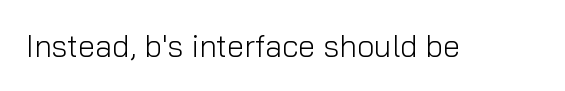
{"serif": "no", "italic": "no", "bold": "no", "weight": "light", "width": "normal", "stroke_contrast": "low", "x_height": "medium", "monospaced": "no", "underline": "no", "letter_spacing": "normal", "letter_spacing_em": 0.0, "glyph_px": 31}
